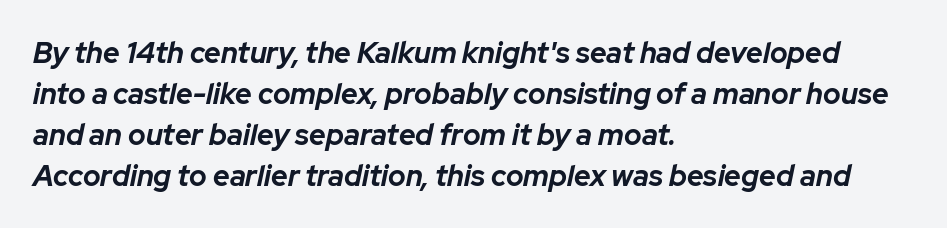
The image shows 29 px bold type, italic (leaning right); set left-aligned, normal line spacing (1.41x), normal letter spacing, not underlined; low stroke contrast and a medium x-height.
